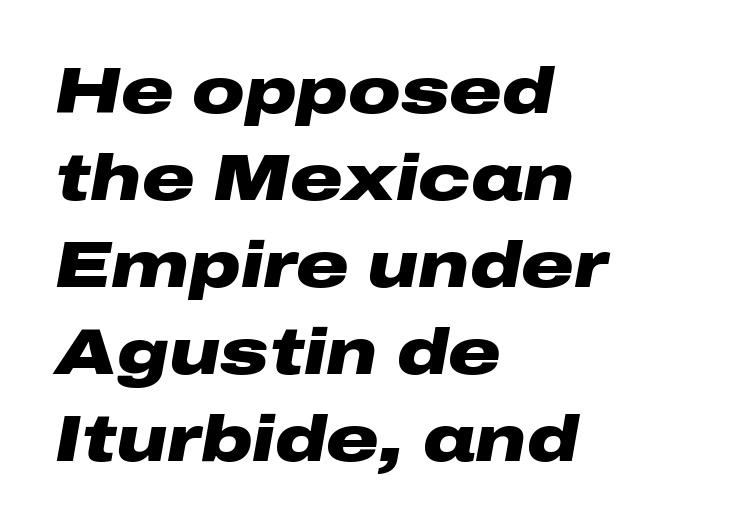
{"italic": "yes", "lean": "right", "slant_degrees": 10, "bold": "yes", "weight": "heavy", "width": "wide", "stroke_contrast": "low", "x_height": "medium", "monospaced": "no", "underline": "no", "align": "left", "line_spacing": "normal", "line_spacing_ratio": 1.34, "letter_spacing": "normal", "letter_spacing_em": 0.0, "glyph_px": 65}
